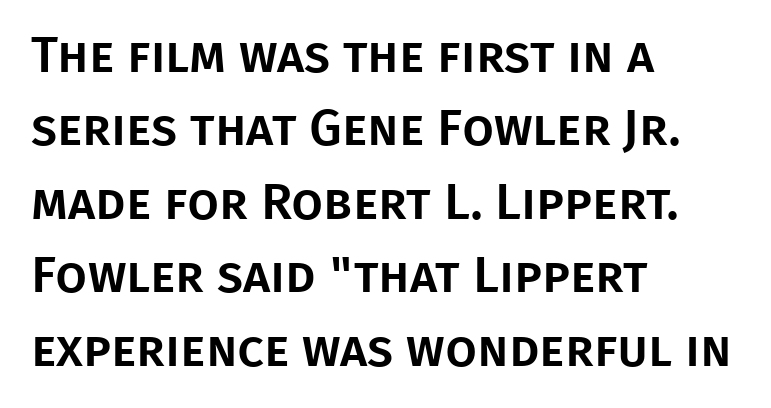
Q: Is the text italic (slanted)? A: No, it is upright.
Q: Is the typeface a serif or a sans-serif typeface? A: Sans-serif.
Q: Is the text underlined? A: No.
Q: How is the paragraph aligned? A: Left-aligned.
Q: Is the spacing between letters normal or unusually wide? A: Normal.
Q: Is the spacing between lines tight, normal or loose? A: Normal.
Q: Width (condensed, normal, or wide)? A: Normal.
Q: Stroke contrast? A: Low.
Q: x-height? A: Large.
Q: Monospaced? A: No.
